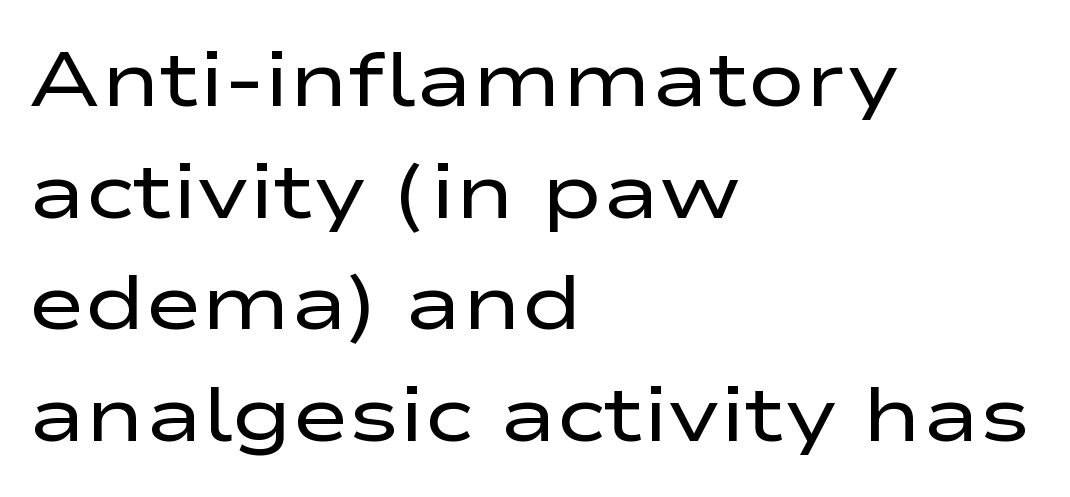
The image shows 77 px regular-weight, wide sans-serif type, upright; set left-aligned, normal line spacing (1.45x), normal letter spacing, not underlined; low stroke contrast and a medium x-height.
